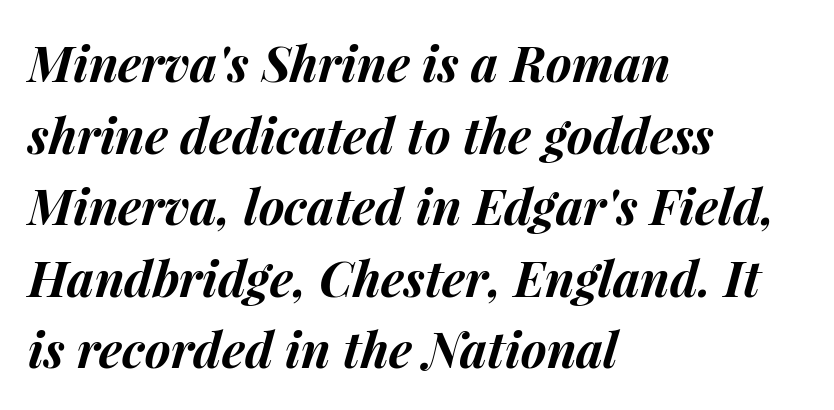
The image shows 49 px bold type, italic (leaning right); set left-aligned, normal line spacing (1.46x), normal letter spacing, not underlined; medium stroke contrast and a medium x-height.
